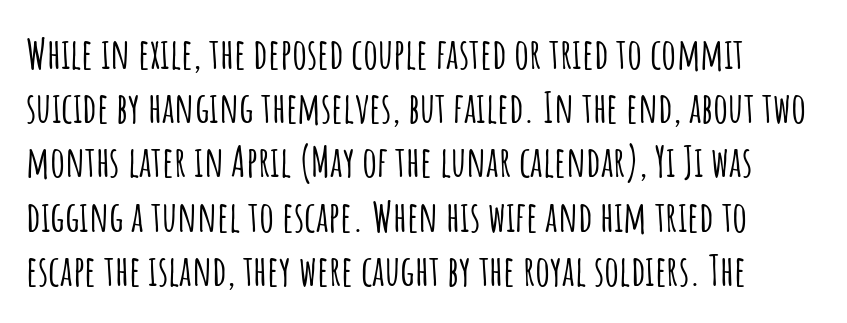
{"serif": "no", "italic": "no", "width": "condensed", "stroke_contrast": "low", "x_height": "large", "monospaced": "no", "underline": "no", "line_spacing": "normal", "line_spacing_ratio": 1.29, "letter_spacing": "normal", "letter_spacing_em": 0.0, "glyph_px": 42}
